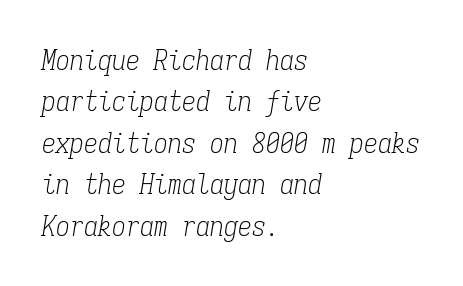
Horizontal alignment here is leftward, the default for most running prose. Serifs: yes, visible at the terminals of the letterforms. The axis of the letterforms is tilted away from vertical. The weight tops out at a normal text grade.
